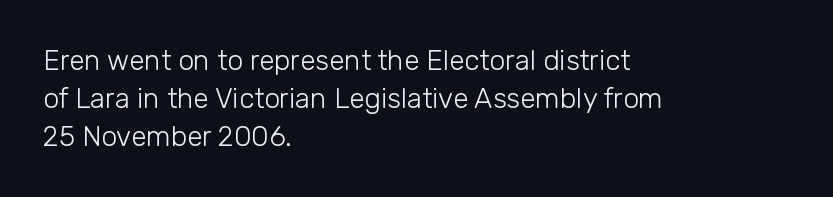
{"serif": "no", "italic": "no", "bold": "no", "weight": "light", "width": "normal", "stroke_contrast": "low", "x_height": "medium", "monospaced": "no", "underline": "no", "align": "left", "line_spacing": "normal", "line_spacing_ratio": 1.36, "letter_spacing": "normal", "letter_spacing_em": 0.0, "glyph_px": 28}
